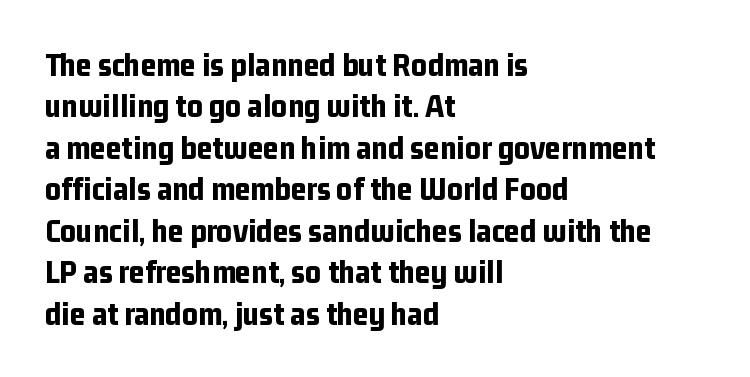
{"serif": "no", "italic": "no", "bold": "yes", "weight": "bold", "width": "condensed", "stroke_contrast": "low", "x_height": "medium", "monospaced": "no", "underline": "no", "align": "left", "line_spacing_ratio": 1.22, "letter_spacing": "normal", "letter_spacing_em": 0.0, "glyph_px": 34}
